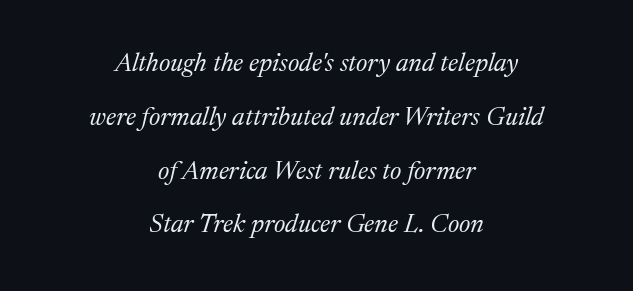
Q: Is the text bold? A: No.
Q: Is the text italic (slanted)? A: Yes, it leans right by about 17 degrees.
Q: Is the text underlined? A: No.
Q: How is the paragraph aligned? A: Centered.
Q: Is the spacing between letters normal or unusually wide? A: Normal.
Q: Is the spacing between lines tight, normal or loose? A: Loose.
